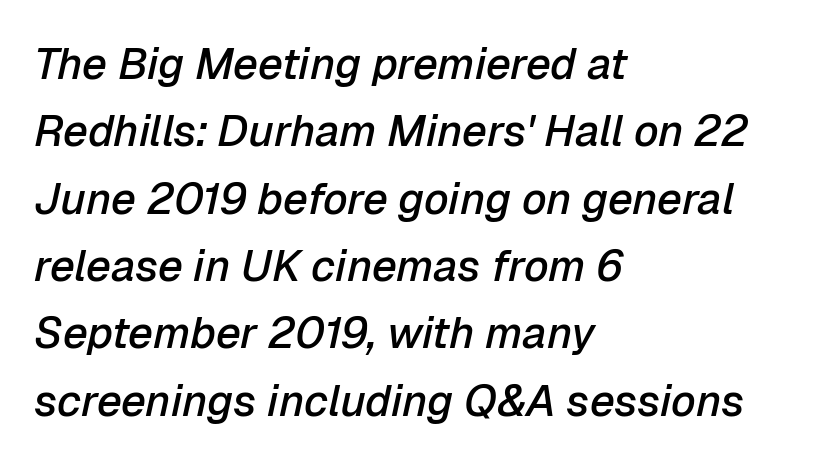
This is moderately heavy type, rendered in semibold. Beneath every word, the page is bare. This sample has the flowing, uneven cadence of proportional lettering. Designer's note — italics engaged. Horizontal bands of white between lines are of average thickness. These lines keep a tight, regular rhythm from letter to letter.
